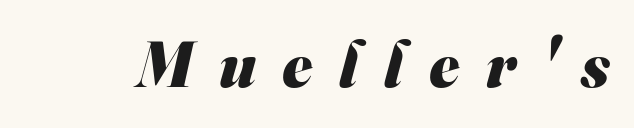
The image shows 64 px heavy sans-serif type; set unusually wide letter spacing (+0.41 em), not underlined; medium stroke contrast and a small x-height.
